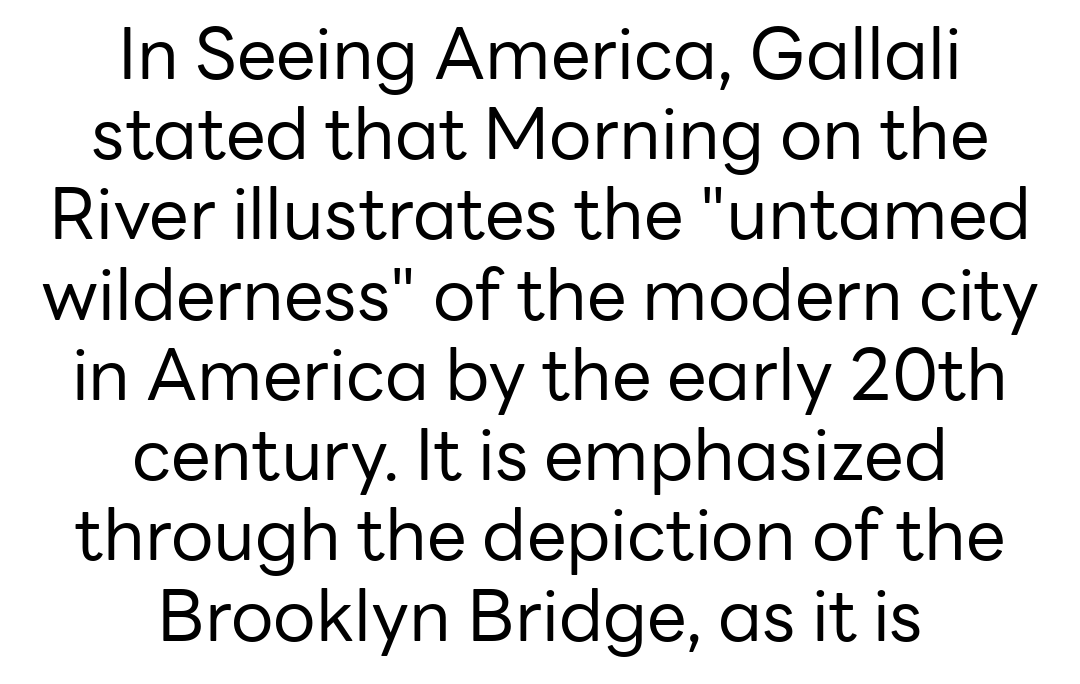
The image shows 71 px regular-weight sans-serif type, upright; set centered, tight line spacing (1.13x), normal letter spacing, not underlined; low stroke contrast and a medium x-height.
